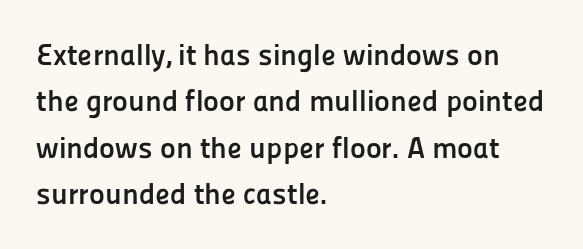
The strip under each line holds only bare page. The type is set solid horizontally, with unmodified tracking. Letterform terminals end flat and unadorned throughout the passage. These lines were composed using upright roman letters. Horizontally, the lines are justified to the leading edge only.
